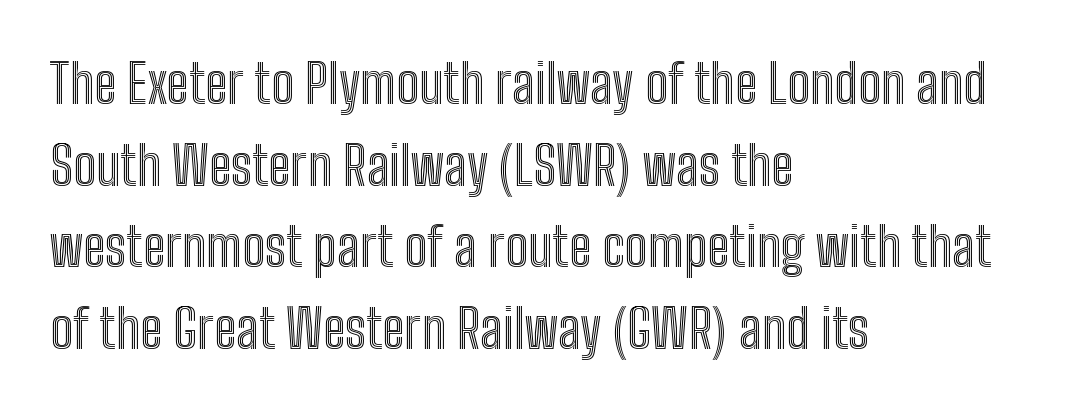
Compared with typical paragraphs, the rows here are spaced about the same. The line texture is even and compact thanks to regular tracking. Ascenders rise straight up at ninety degrees. Each line starts at the same left margin while the right side varies.
